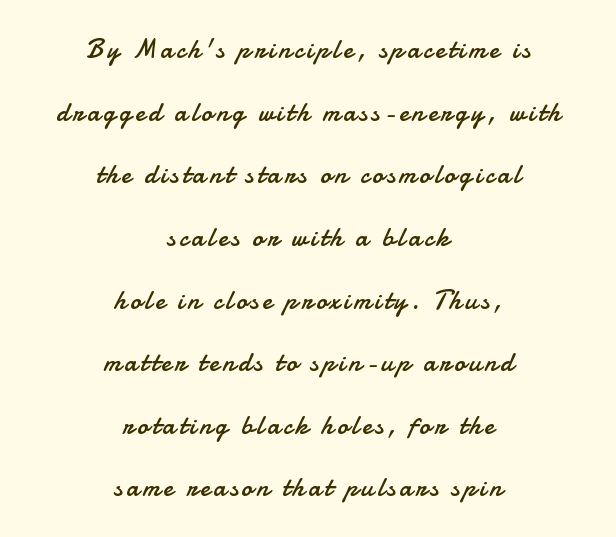
The image shows 27 px text type; set centered, loose line spacing (2.32x), not underlined.
